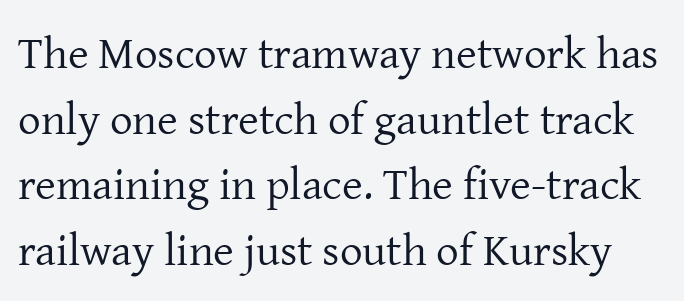
The image shows 45 px regular-weight serif type, upright; set normal line spacing (1.46x), normal letter spacing, not underlined; low stroke contrast and a medium x-height.
